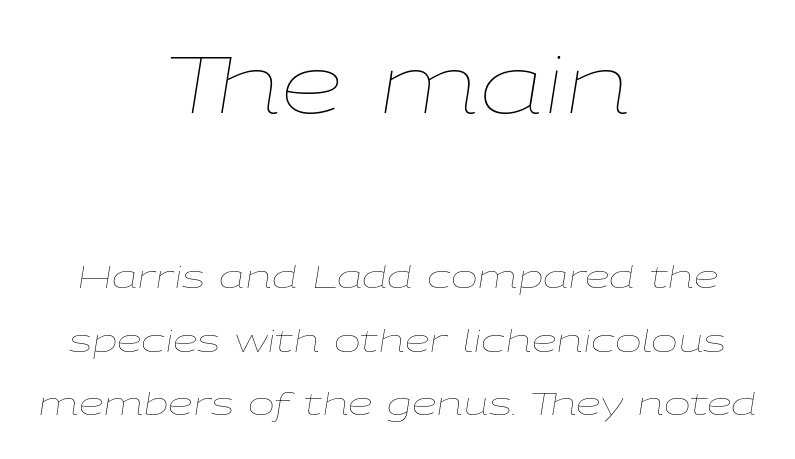
If you squint, the top block still reads clearly — it's the larger of the two. An italicized treatment has been applied to the whole sample. Stroke mass is kept to a normal reading level or below. Each word holds together tightly as a unit, with standard inter-letter gaps. One glance says open: line gaps are wider than usual. The rendering uses natural spacing where letterforms have individual widths.
